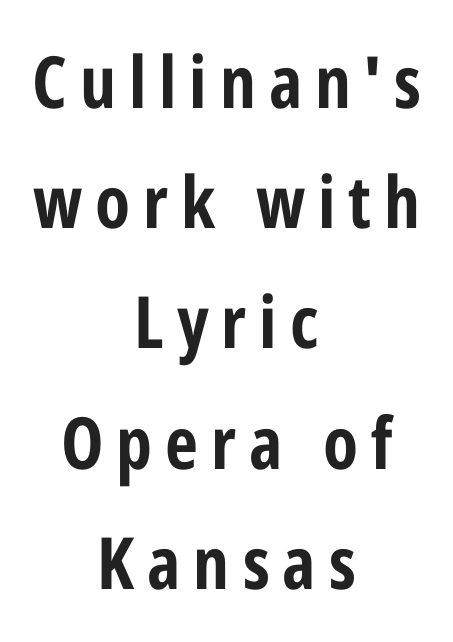
Q: Is the text bold? A: Yes.
Q: Is the text italic (slanted)? A: No, it is upright.
Q: Is the typeface a serif or a sans-serif typeface? A: Sans-serif.
Q: Is the text underlined? A: No.
Q: How is the paragraph aligned? A: Centered.
Q: Is the spacing between lines tight, normal or loose? A: Normal.
Q: Width (condensed, normal, or wide)? A: Condensed.
Q: Stroke contrast? A: Low.
Q: x-height? A: Medium.
Q: Monospaced? A: No.
